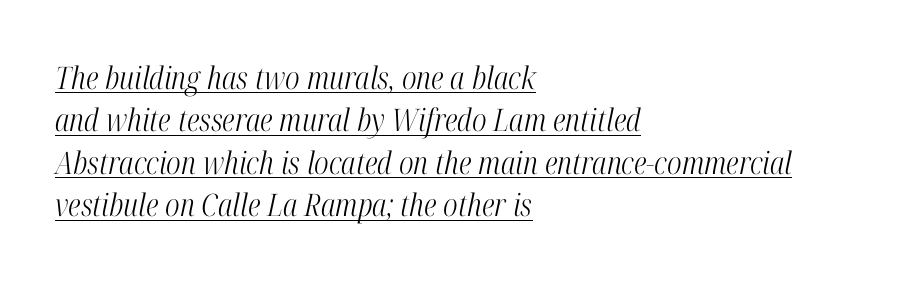
The image shows 31 px light, condensed serif type, italic (leaning right); set left-aligned, normal line spacing (1.37x), normal letter spacing, underlined; high stroke contrast and a medium x-height.
